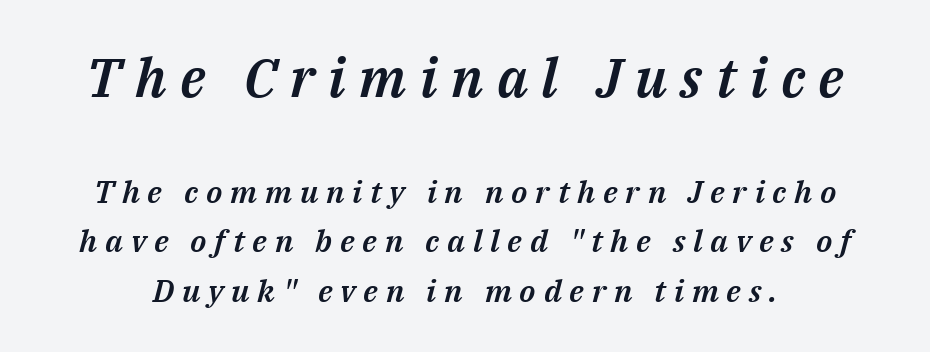
The image shows 54 px text type, italic (leaning right); set normal line spacing (1.6x), unusually wide letter spacing (+0.25 em), not underlined; the first (top) block is 1.74x larger; medium stroke contrast and a medium x-height.
